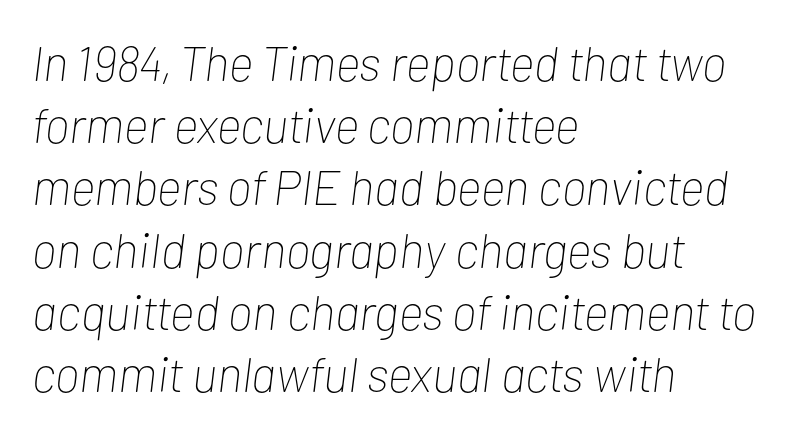
Q: Is the text bold? A: No.
Q: Is the text italic (slanted)? A: Yes, it leans right by about 7 degrees.
Q: Is the text underlined? A: No.
Q: How is the paragraph aligned? A: Left-aligned.
Q: Is the spacing between letters normal or unusually wide? A: Normal.
Q: Is the spacing between lines tight, normal or loose? A: Normal.
Q: Width (condensed, normal, or wide)? A: Condensed.
Q: Stroke contrast? A: Low.
Q: x-height? A: Medium.
Q: Monospaced? A: No.
